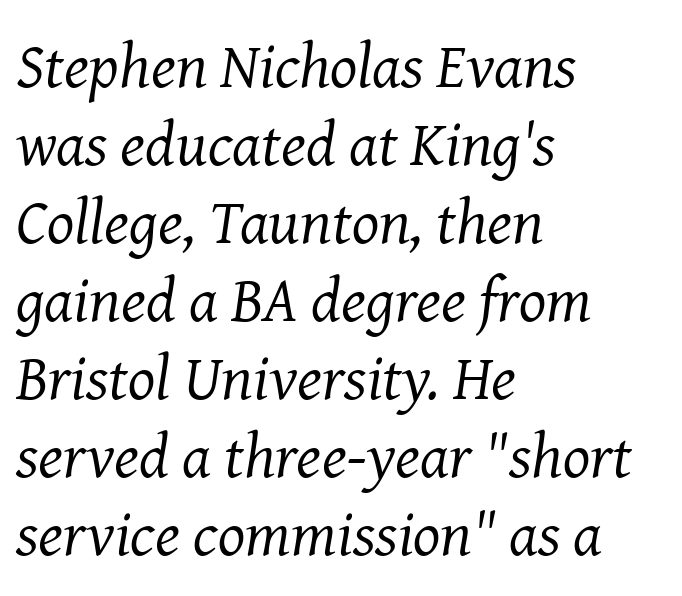
Check under the words: just untouched page. Characters follow at the spacing the type designer built in. The letters look calm and open, with moderate or lighter stems. Here the designer chose a conventional face with non-uniform glyph widths. The paragraph has a hard left edge and a soft right edge. Typographically, this falls in the serif category.
